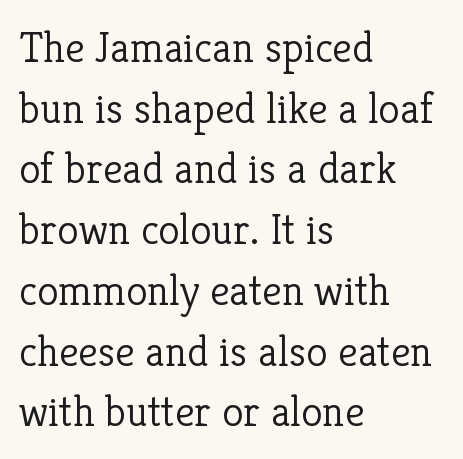
Q: Is the text bold? A: No.
Q: Is the text italic (slanted)? A: No, it is upright.
Q: Is the typeface a serif or a sans-serif typeface? A: Serif.
Q: Is the text underlined? A: No.
Q: How is the paragraph aligned? A: Left-aligned.
Q: Is the spacing between letters normal or unusually wide? A: Normal.
Q: Is the spacing between lines tight, normal or loose? A: Normal.
Q: Width (condensed, normal, or wide)? A: Normal.
Q: Stroke contrast? A: Low.
Q: x-height? A: Medium.
Q: Monospaced? A: No.
